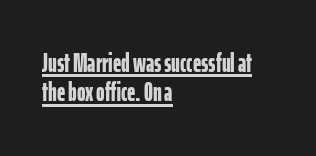
{"italic": "no", "bold": "yes", "underline": "yes", "align": "left", "line_spacing": "tight", "line_spacing_ratio": 1.12, "letter_spacing": "normal", "letter_spacing_em": 0.0, "glyph_px": 26}
